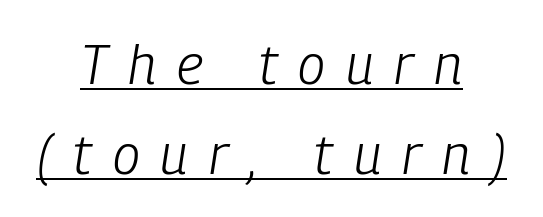
Descenders here cross a horizontal rule under the line. This block has exactly the height ordinary leading produces. No heavy texture on the line: the type isn't bold. How are the letters spaced? Widely, with obvious added tracking. The face used here is proportionally spaced, like ordinary book or web type.
